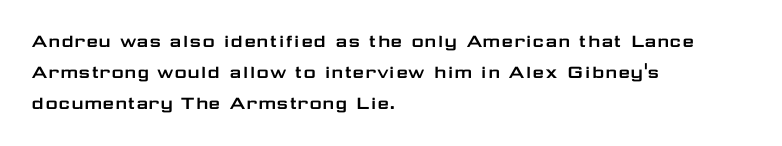
The image shows 21 px text type, upright; set left-aligned, normal line spacing (1.48x), normal letter spacing, not underlined.
